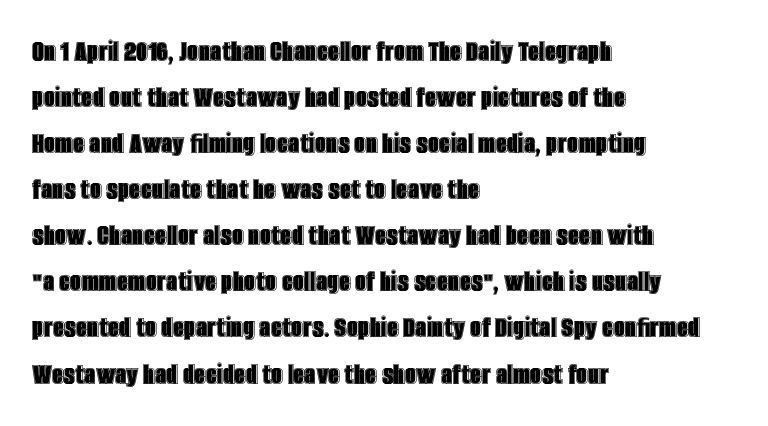
The axis of the letterforms is exactly vertical. Descenders hang freely into open space. These lines are rendered in a variable-pitch font. Leftover space on each line is placed entirely after the last word. The letters sit at their default tracking, neither squeezed nor spread. Rows of type keep a routine distance in the vertical direction.
